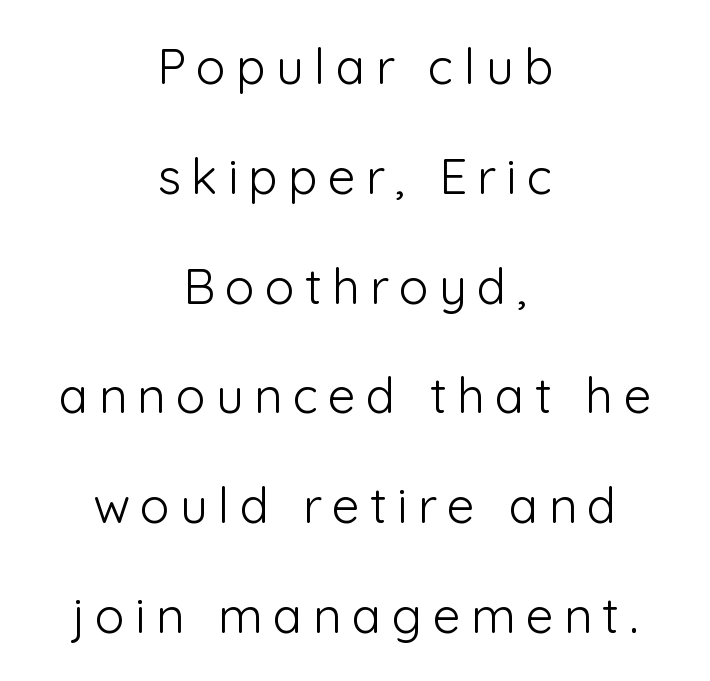
It's the straight-up-and-down kind of type. The zone under the glyphs is completely vacant. Notice the wide empty band between every row — that's loose leading. Varying glyph widths throughout — classic text-font behaviour. Where is the straight margin? There isn't one; the lines are centered. Substantial extra tracking has been applied to these lines.
